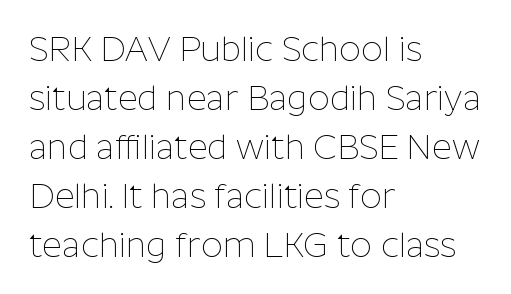
The image shows 34 px thin sans-serif type, upright; set left-aligned, normal line spacing (1.44x), normal letter spacing, not underlined; low stroke contrast and a medium x-height.
